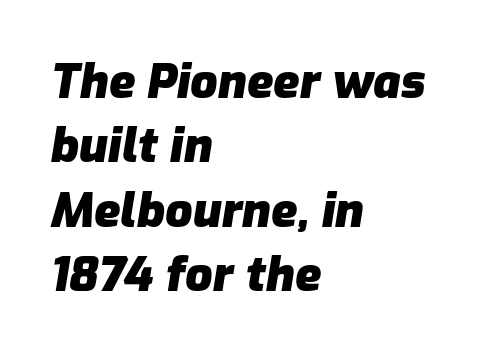
Q: Is the text bold? A: Yes.
Q: Is the text italic (slanted)? A: Yes, it leans right by about 9 degrees.
Q: Is the text underlined? A: No.
Q: How is the paragraph aligned? A: Left-aligned.
Q: Is the spacing between letters normal or unusually wide? A: Normal.
Q: Is the spacing between lines tight, normal or loose? A: Normal.
Q: Width (condensed, normal, or wide)? A: Normal.
Q: Stroke contrast? A: Low.
Q: x-height? A: Medium.
Q: Monospaced? A: No.
